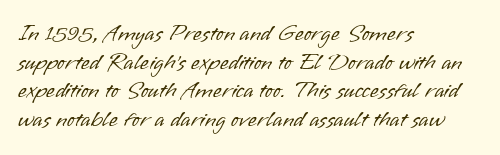
The lines sit at an ordinary, default distance from one another. The text block is weighted toward the left margin, trailing off unevenly rightward. Tracking value appears to be zero — textbook default spacing. Has an underline been added? It has not. Stroke mass is kept to a normal reading level or below.
